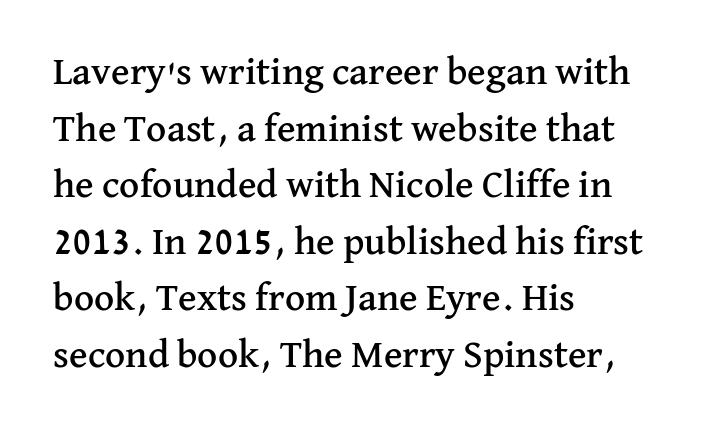
Q: Is the text italic (slanted)? A: No, it is upright.
Q: Is the typeface a serif or a sans-serif typeface? A: Serif.
Q: Is the text underlined? A: No.
Q: How is the paragraph aligned? A: Left-aligned.
Q: Is the spacing between letters normal or unusually wide? A: Normal.
Q: Is the spacing between lines tight, normal or loose? A: Normal.
Q: Width (condensed, normal, or wide)? A: Normal.
Q: Stroke contrast? A: Medium.
Q: x-height? A: Medium.
Q: Monospaced? A: No.
